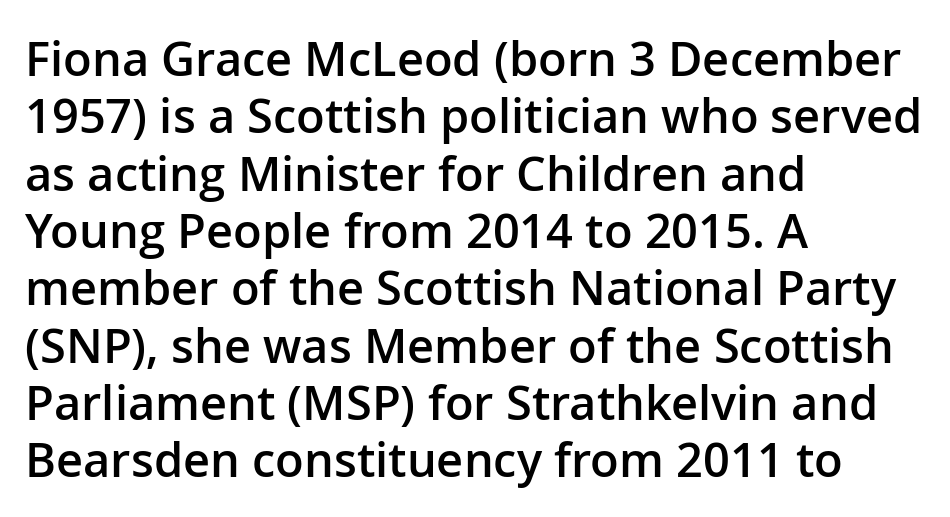
The image shows 47 px semibold sans-serif type, upright; set left-aligned, line spacing 1.22x, normal letter spacing, not underlined; low stroke contrast and a medium x-height.
